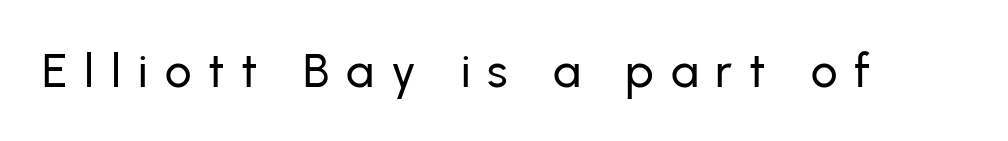
Q: Is the text italic (slanted)? A: No, it is upright.
Q: Is the typeface a serif or a sans-serif typeface? A: Sans-serif.
Q: Is the text underlined? A: No.
Q: Is the spacing between letters normal or unusually wide? A: Unusually wide.
Q: Width (condensed, normal, or wide)? A: Normal.
Q: Stroke contrast? A: Low.
Q: x-height? A: Medium.
Q: Monospaced? A: No.
